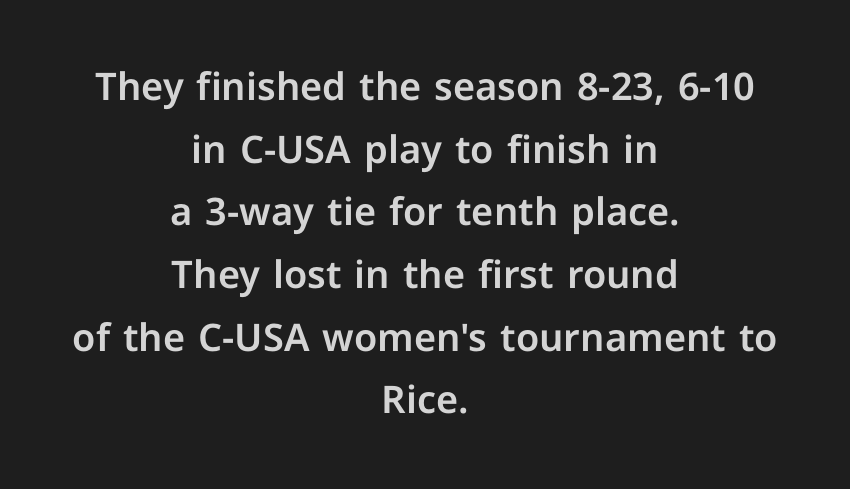
The image shows 38 px sans-serif type, upright; set centered, normal line spacing (1.65x), normal letter spacing, not underlined; low stroke contrast and a medium x-height.
